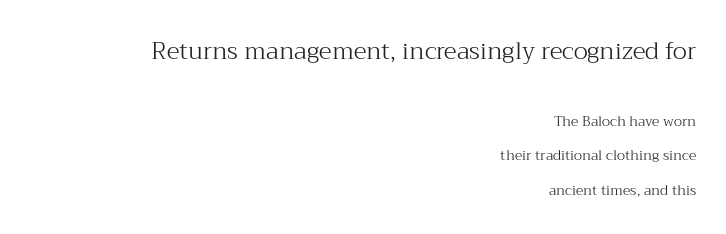
The image shows 24 px text type, upright; set right-aligned, loose line spacing (2.48x), normal letter spacing, not underlined; the first (top) block is 1.71x larger.
